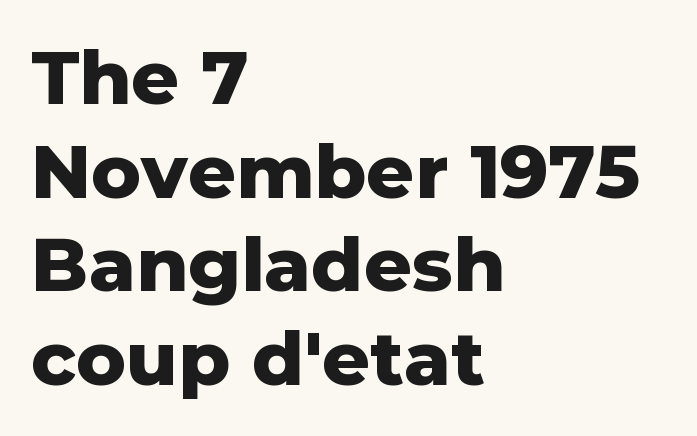
{"serif": "no", "italic": "no", "bold": "yes", "weight": "heavy", "width": "normal", "stroke_contrast": "low", "x_height": "medium", "monospaced": "no", "underline": "no", "align": "left", "line_spacing": "normal", "line_spacing_ratio": 1.25, "letter_spacing": "normal", "letter_spacing_em": 0.0, "glyph_px": 75}
